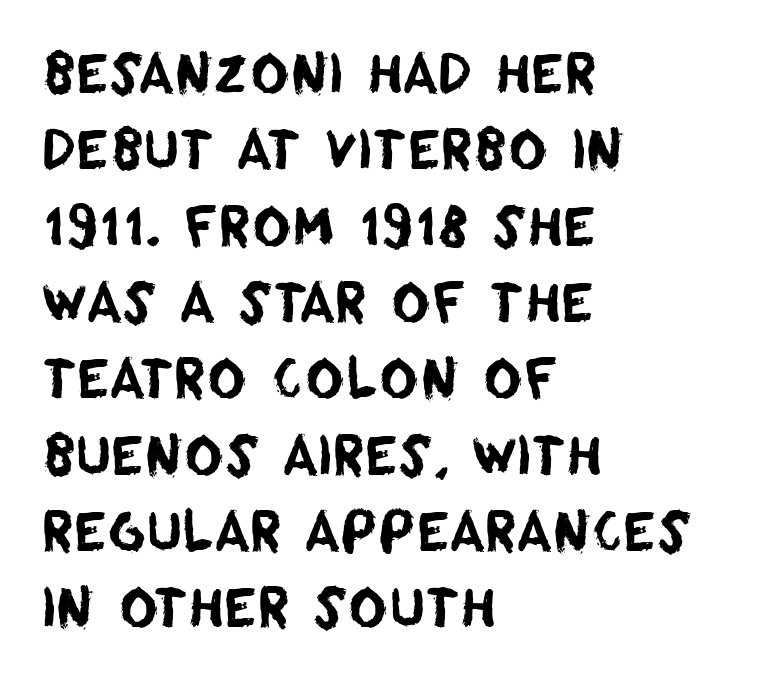
A clean baseline with only descenders dipping below it. The passage shown stacks its lines at a standard gap. In terms of letterspacing, this is plain default setting. Compared with a centered layout, this one pins lines to the left instead. Proportional: the letters do not fall into vertical columns.
